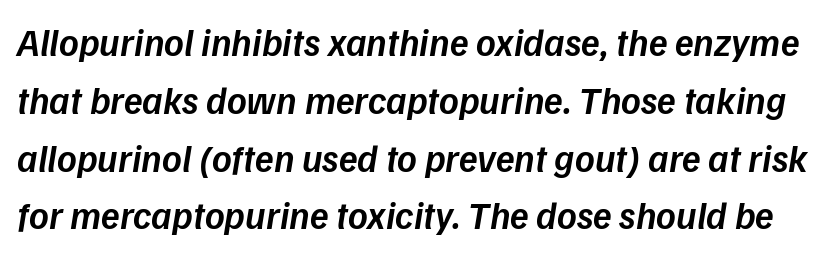
Q: Is the text bold? A: Semi-bold.
Q: Is the text italic (slanted)? A: Yes, it leans right by about 9 degrees.
Q: Is the text underlined? A: No.
Q: Is the spacing between letters normal or unusually wide? A: Normal.
Q: Is the spacing between lines tight, normal or loose? A: Normal.
Q: Width (condensed, normal, or wide)? A: Normal.
Q: Stroke contrast? A: Low.
Q: x-height? A: Medium.
Q: Monospaced? A: No.
